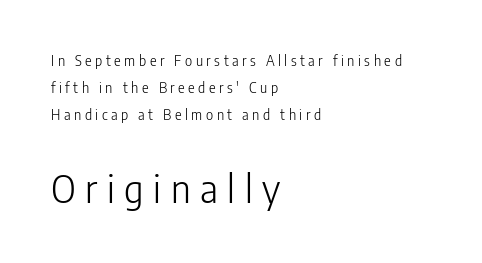
Q: Is the text bold? A: No.
Q: Is the text italic (slanted)? A: No, it is upright.
Q: Is the typeface a serif or a sans-serif typeface? A: Sans-serif.
Q: Is the text underlined? A: No.
Q: How is the paragraph aligned? A: Left-aligned.
Q: Is the spacing between letters normal or unusually wide? A: Unusually wide.
Q: Is the spacing between lines tight, normal or loose? A: Loose.
Q: Which block of text is set in a larger size, the first (top) or the second (bottom)? A: The second (bottom) one.
Q: Width (condensed, normal, or wide)? A: Condensed.
Q: Stroke contrast? A: Low.
Q: x-height? A: Medium.
Q: Monospaced? A: No.
